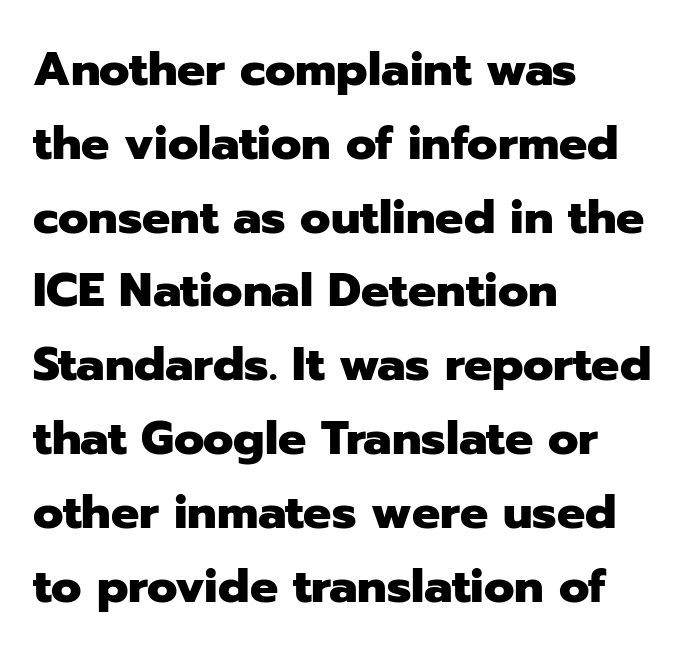
The image shows 47 px heavy sans-serif type, upright; set left-aligned, normal line spacing (1.57x), normal letter spacing, not underlined; low stroke contrast and a medium x-height.
